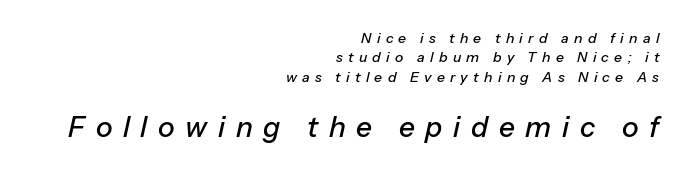
Scale increases going downward across the two blocks. The paragraph has a hard right edge and a soft left edge. Beneath every word, the page is bare. The lettering tilts uniformly, giving the passage an italic look. Here the designer chose a conventional face with non-uniform glyph widths.
